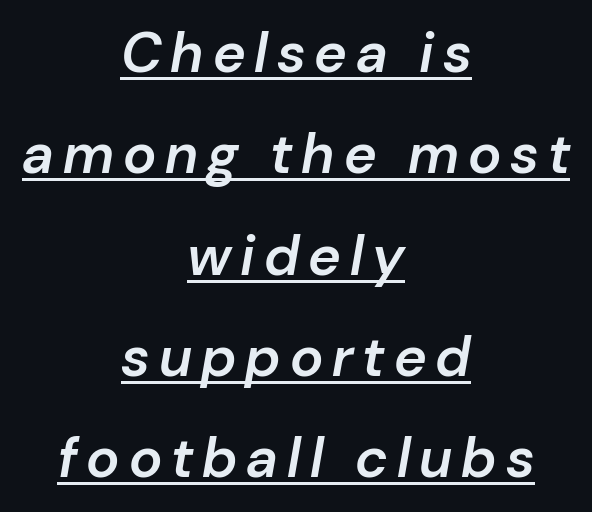
{"italic": "yes", "lean": "right", "slant_degrees": 10, "bold": "semi", "weight": "semibold", "width": "normal", "stroke_contrast": "low", "x_height": "medium", "monospaced": "no", "underline": "yes", "align": "center", "line_spacing_ratio": 1.81, "glyph_px": 56}
